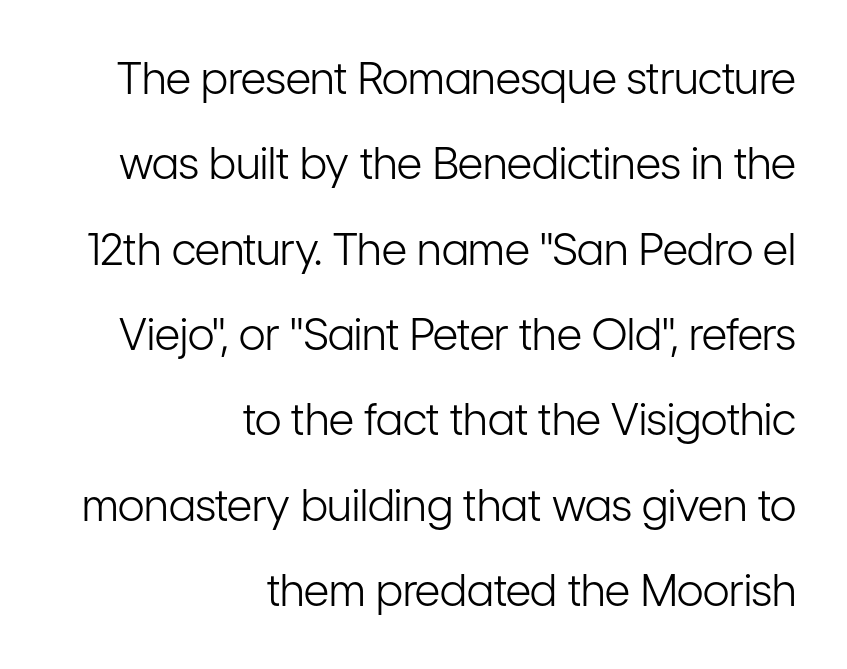
Q: Is the text bold? A: No.
Q: Is the text italic (slanted)? A: No, it is upright.
Q: Is the typeface a serif or a sans-serif typeface? A: Sans-serif.
Q: Is the text underlined? A: No.
Q: How is the paragraph aligned? A: Right-aligned.
Q: Is the spacing between letters normal or unusually wide? A: Normal.
Q: Is the spacing between lines tight, normal or loose? A: Loose.
Q: Width (condensed, normal, or wide)? A: Condensed.
Q: Stroke contrast? A: Low.
Q: x-height? A: Medium.
Q: Monospaced? A: No.
